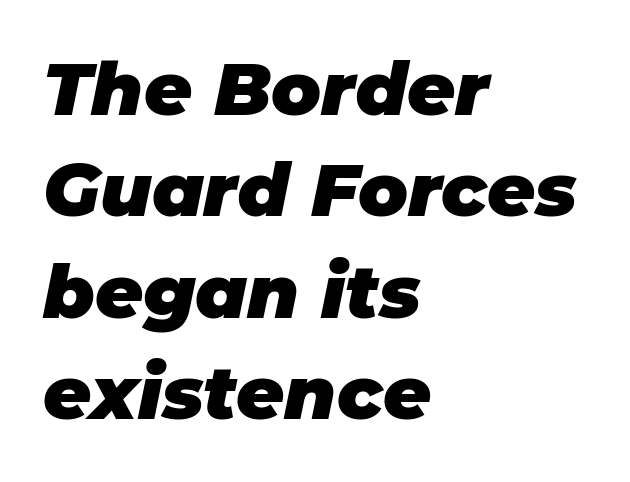
Q: Is the text bold? A: Yes.
Q: Is the text italic (slanted)? A: Yes, it leans right by about 11 degrees.
Q: Is the text underlined? A: No.
Q: How is the paragraph aligned? A: Left-aligned.
Q: Is the spacing between letters normal or unusually wide? A: Normal.
Q: Is the spacing between lines tight, normal or loose? A: Normal.
Q: Width (condensed, normal, or wide)? A: Normal.
Q: Stroke contrast? A: Low.
Q: x-height? A: Large.
Q: Monospaced? A: No.
